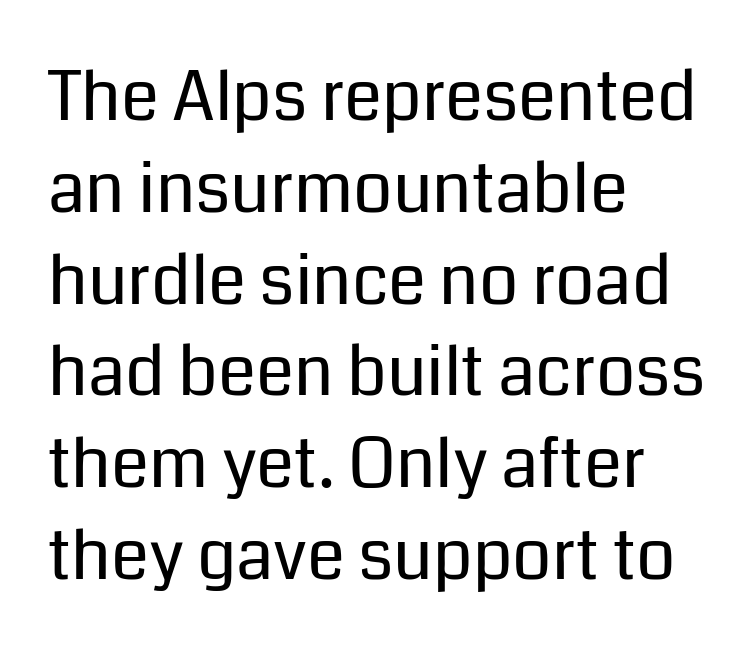
Q: Is the text bold? A: No.
Q: Is the text italic (slanted)? A: No, it is upright.
Q: Is the typeface a serif or a sans-serif typeface? A: Sans-serif.
Q: Is the text underlined? A: No.
Q: How is the paragraph aligned? A: Left-aligned.
Q: Is the spacing between letters normal or unusually wide? A: Normal.
Q: Is the spacing between lines tight, normal or loose? A: Normal.
Q: Width (condensed, normal, or wide)? A: Normal.
Q: Stroke contrast? A: Low.
Q: x-height? A: Medium.
Q: Monospaced? A: No.
